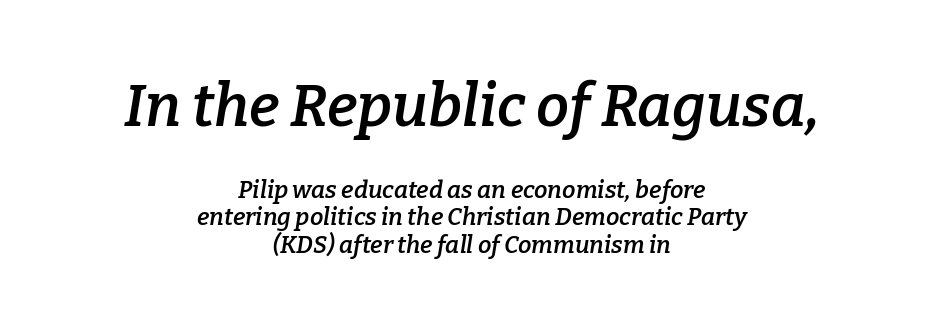
{"serif": "yes", "italic": "yes", "lean": "right", "slant_degrees": 9, "bold": "semi", "weight": "semibold", "width": "normal", "stroke_contrast": "low", "x_height": "medium", "monospaced": "no", "underline": "no", "align": "center", "line_spacing_ratio": 1.16, "letter_spacing": "normal", "letter_spacing_em": 0.0, "larger_block": "first", "size_ratio": 2.46, "glyph_px": 59}
